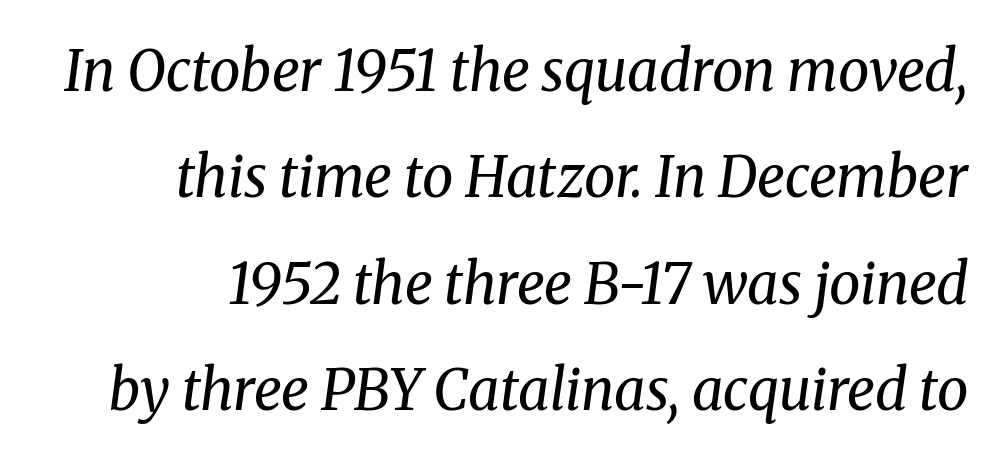
The image shows 56 px regular-weight serif type, italic (leaning right); set right-aligned, loose line spacing (1.9x), normal letter spacing, not underlined; medium stroke contrast and a medium x-height.
